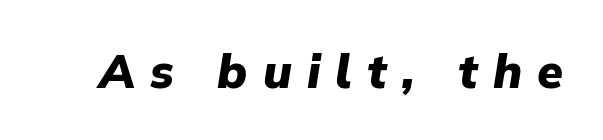
{"italic": "yes", "lean": "right", "slant_degrees": 9, "bold": "yes", "weight": "heavy", "width": "normal", "stroke_contrast": "low", "x_height": "medium", "monospaced": "no", "underline": "no", "letter_spacing": "wide", "letter_spacing_em": 0.32, "glyph_px": 47}
